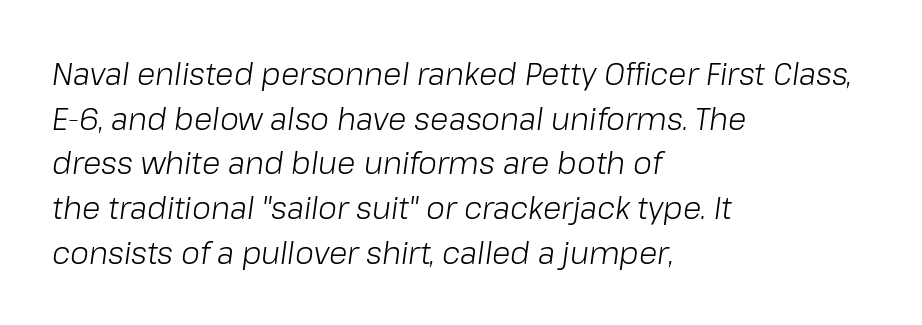
The image shows 30 px light type, italic (leaning right); set left-aligned, normal line spacing (1.49x), normal letter spacing, not underlined; low stroke contrast and a medium x-height.
